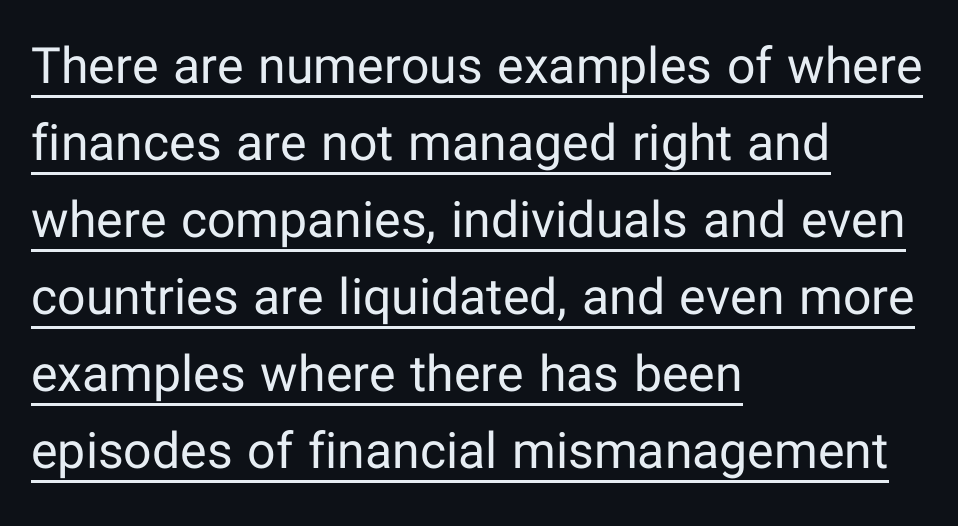
The image shows 50 px regular-weight sans-serif type, upright; set left-aligned, normal line spacing (1.54x), normal letter spacing, underlined; low stroke contrast and a medium x-height.
